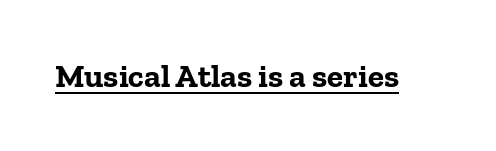
The image shows 33 px bold serif type, upright; set normal letter spacing, underlined; low stroke contrast and a medium x-height.
